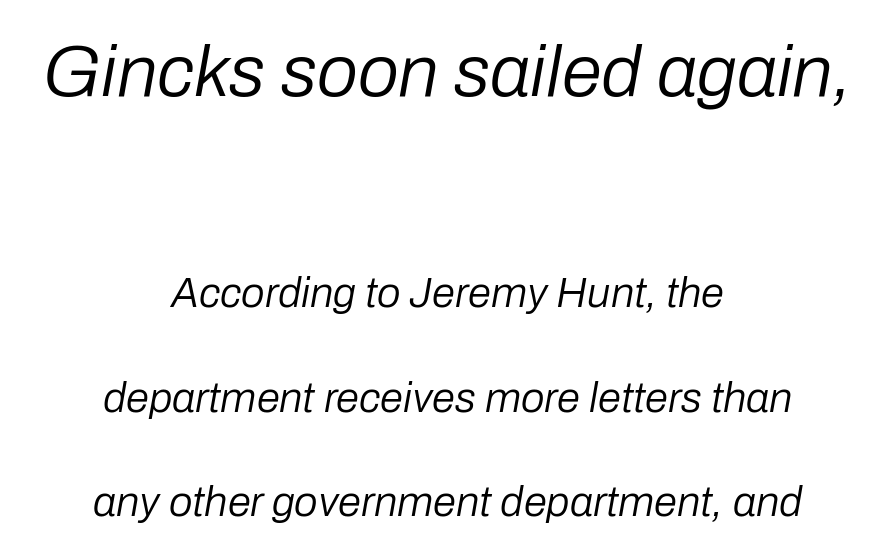
Quick note: underline off. Ink coverage per letter is moderate at most. Character widths vary here, with narrow letters taking less room than wide ones. Notice the wide empty band between every row — that's loose leading. The lines in this sample share a center point and differ in where they start and stop. Yep, that's italic — everything's leaning.
